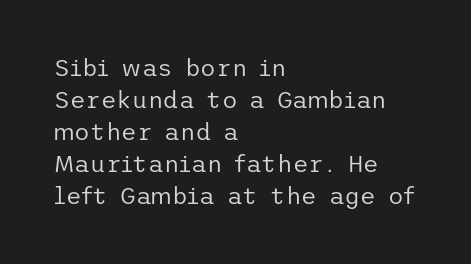
{"italic": "no", "bold": "no", "underline": "no", "align": "left", "line_spacing": "normal", "line_spacing_ratio": 1.33, "letter_spacing": "normal", "letter_spacing_em": 0.0, "glyph_px": 24}
